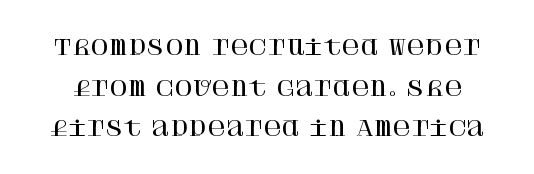
A typesetter would call this zero additional tracking. Any mark beneath the type? The region is blank. Reading down the column, the eye jumps a long way to each next line. Do the letters lean? They stand straight.
